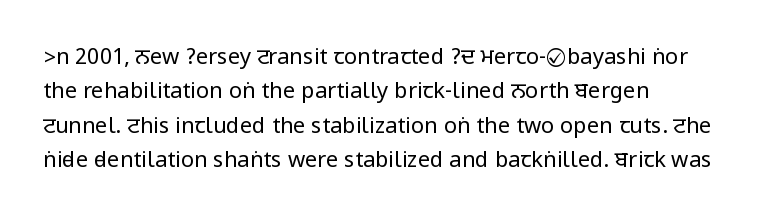
The specimen reads as upright at a glance. Is the stroke heavy? The answer is a plain regular-or-lighter. Clear beneath every line of the passage. Notice how descenders clear the ascenders below comfortably — that's standard leading.
